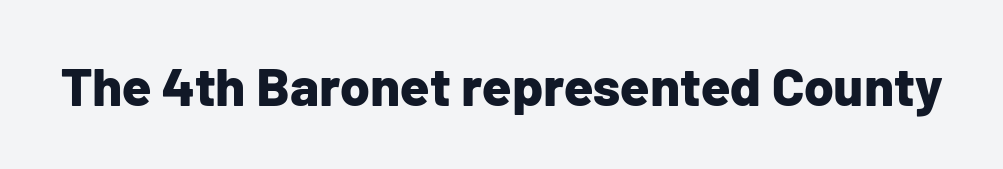
The image shows 54 px bold sans-serif type, upright; set normal letter spacing, not underlined; low stroke contrast and a medium x-height.
